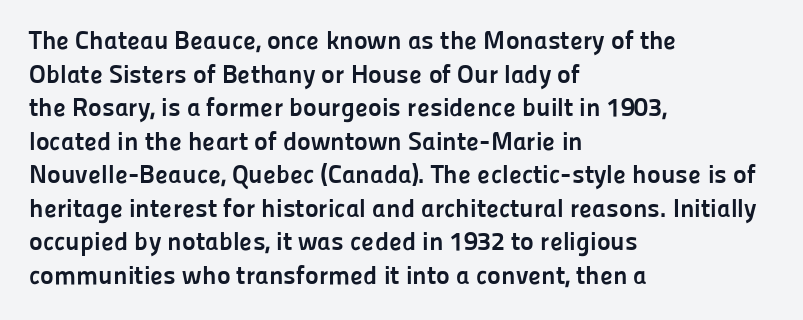
The image shows 26 px bold type, upright; set left-aligned, normal line spacing (1.29x), normal letter spacing, not underlined.
